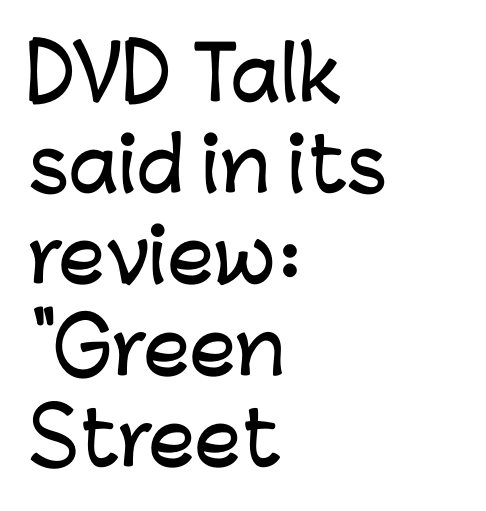
Words appear dense and cohesive because spacing is normal. Here the designer chose a conventional face with non-uniform glyph widths. The typeface chosen for these lines omits serifs. Typeset ragged right — the left edge is the straight one. Is there much room between lines? A standard amount, neither cramped nor airy. The strip under each line holds only bare page.
